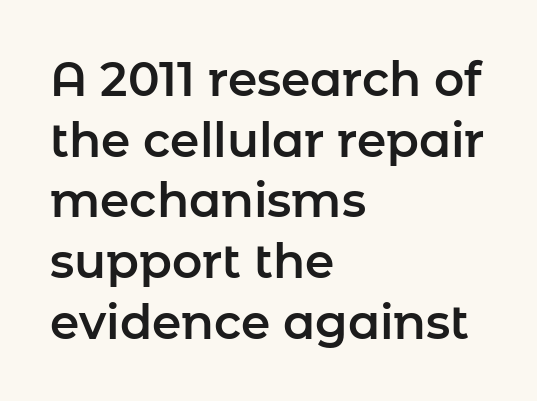
This is sans-serif lettering, the kind often seen on screens and signage. The passage is arranged the way most books set body copy — flush left. Italic? Not at all — the glyphs are vertical. Normally led — the rows are evenly, conventionally spaced. Words float on clear page, feet unadorned.
